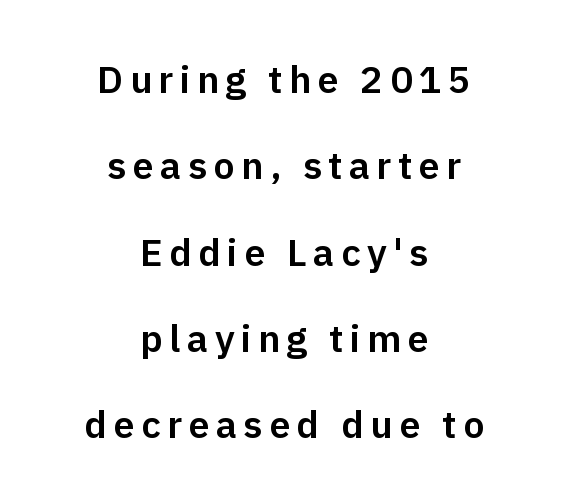
The image shows 38 px sans-serif type, upright; set centered, loose line spacing (2.27x), not underlined; low stroke contrast and a medium x-height.
